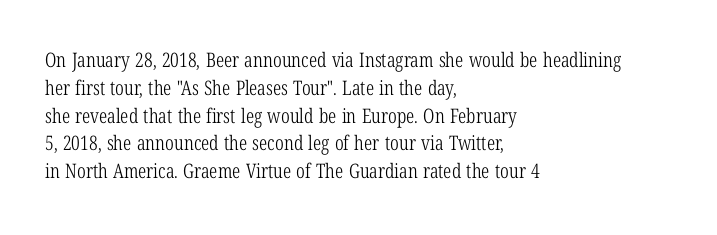
The image shows 20 px text type, upright; set left-aligned, normal line spacing (1.39x), normal letter spacing, not underlined.
